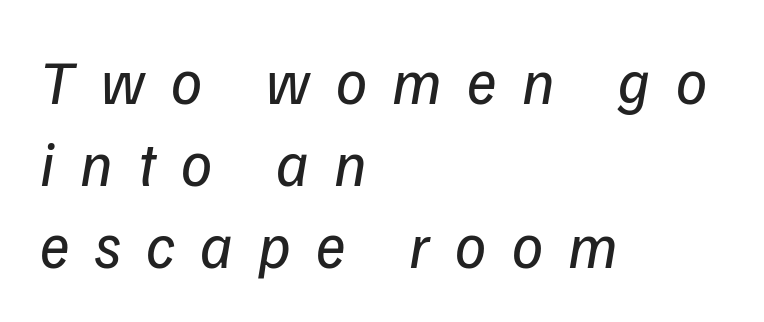
Q: Is the text bold? A: No.
Q: Is the typeface a serif or a sans-serif typeface? A: Sans-serif.
Q: Is the text underlined? A: No.
Q: How is the paragraph aligned? A: Left-aligned.
Q: Is the spacing between letters normal or unusually wide? A: Unusually wide.
Q: Is the spacing between lines tight, normal or loose? A: Normal.
Q: Width (condensed, normal, or wide)? A: Normal.
Q: Stroke contrast? A: Low.
Q: x-height? A: Medium.
Q: Monospaced? A: No.
